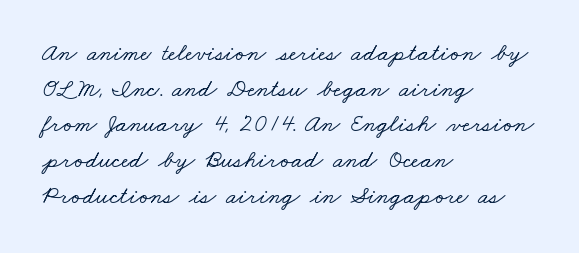
The image shows 25 px text type; set left-aligned, normal line spacing (1.43x), normal letter spacing, not underlined.
